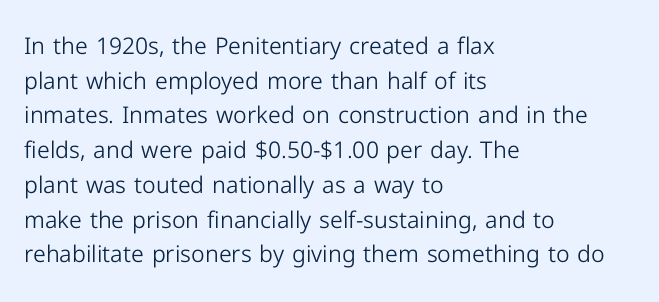
The image shows 23 px text type, upright; set left-aligned, normal line spacing (1.51x), normal letter spacing, not underlined.
